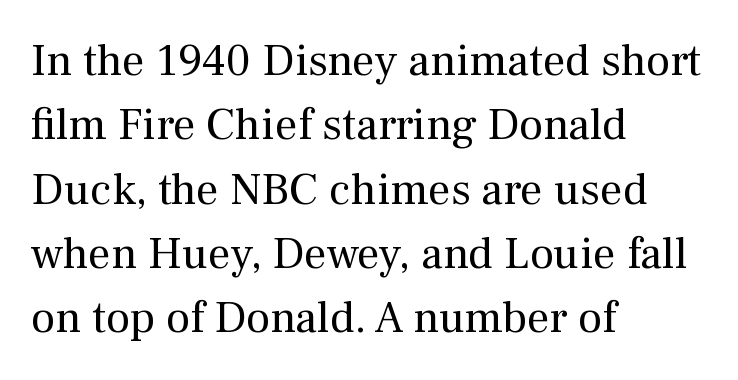
Q: Is the text bold? A: No.
Q: Is the text italic (slanted)? A: No, it is upright.
Q: Is the typeface a serif or a sans-serif typeface? A: Serif.
Q: Is the text underlined? A: No.
Q: How is the paragraph aligned? A: Left-aligned.
Q: Is the spacing between letters normal or unusually wide? A: Normal.
Q: Is the spacing between lines tight, normal or loose? A: Normal.
Q: Width (condensed, normal, or wide)? A: Normal.
Q: Stroke contrast? A: Medium.
Q: x-height? A: Medium.
Q: Monospaced? A: No.
